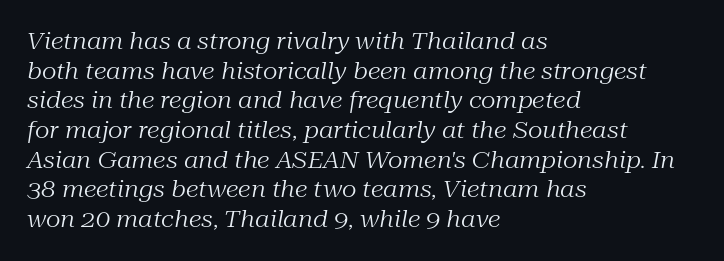
Q: Is the text bold? A: No.
Q: Is the text italic (slanted)? A: Yes, it leans right by about 10 degrees.
Q: Is the text underlined? A: No.
Q: How is the paragraph aligned? A: Left-aligned.
Q: Is the spacing between letters normal or unusually wide? A: Normal.
Q: Is the spacing between lines tight, normal or loose? A: Normal.
